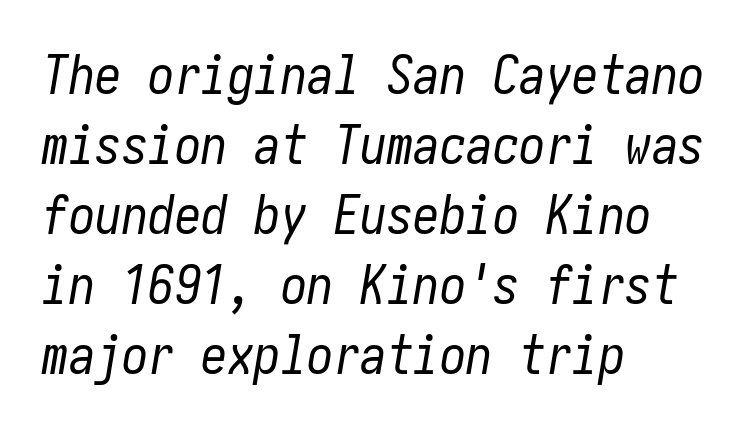
Weight: in the light-to-regular range. The string is rendered with underlining switched off. Honestly, the letter spacing is just normal — you wouldn't notice it. Reading down the column, the eye jumps a familiar distance to each next line.
